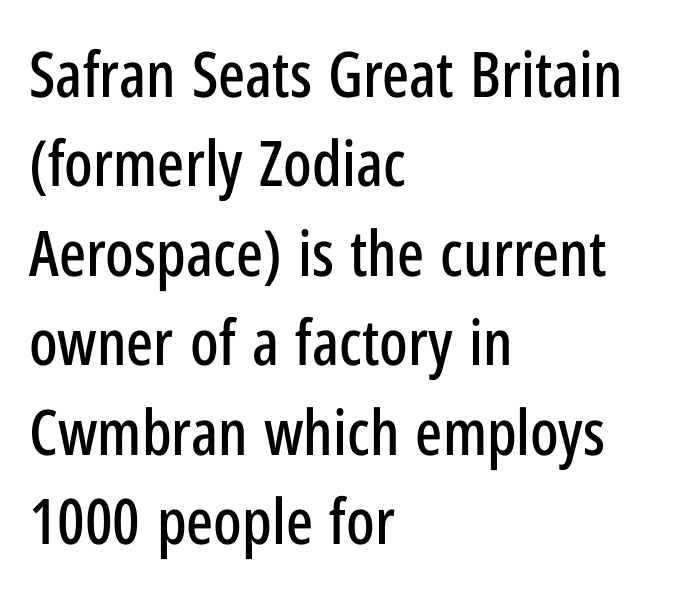
Q: Is the text italic (slanted)? A: No, it is upright.
Q: Is the typeface a serif or a sans-serif typeface? A: Sans-serif.
Q: Is the text underlined? A: No.
Q: How is the paragraph aligned? A: Left-aligned.
Q: Is the spacing between letters normal or unusually wide? A: Normal.
Q: Is the spacing between lines tight, normal or loose? A: Normal.
Q: Width (condensed, normal, or wide)? A: Condensed.
Q: Stroke contrast? A: Low.
Q: x-height? A: Medium.
Q: Monospaced? A: No.
